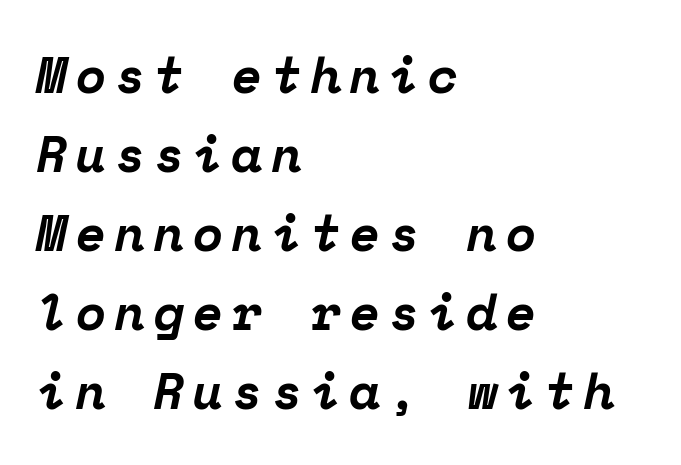
The image shows 50 px bold serif type, italic (leaning right), monospaced; set left-aligned, normal line spacing (1.58x), not underlined; low stroke contrast and a medium x-height.
